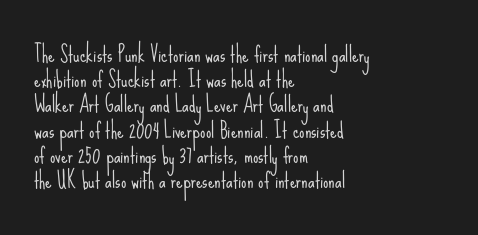
The letterforms sit shoulder to shoulder at normal distance. Typeset ragged right — the left edge is the straight one. The lettering holds an erect, upright posture throughout. Vertical stems look standard width or narrower in stroke. Beneath every word, the page is bare.
